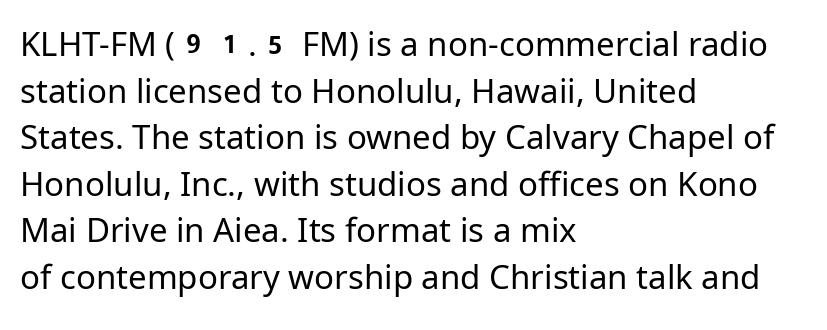
{"serif": "no", "italic": "no", "bold": "no", "weight": "regular", "width": "normal", "stroke_contrast": "low", "x_height": "medium", "monospaced": "no", "underline": "no", "align": "left", "line_spacing": "normal", "line_spacing_ratio": 1.41, "letter_spacing": "normal", "letter_spacing_em": 0.0, "glyph_px": 33}
